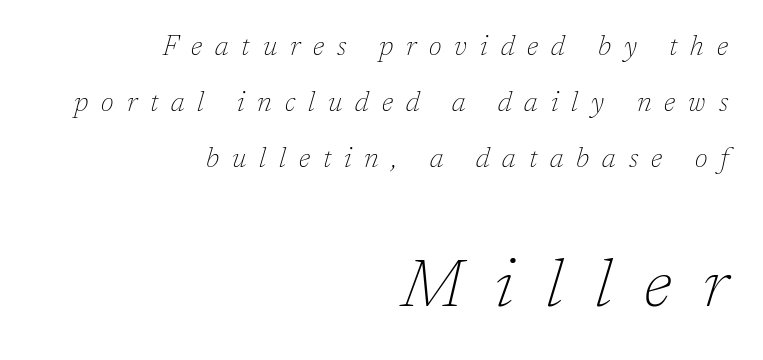
Q: Is the text bold? A: No.
Q: Is the text italic (slanted)? A: Yes, it leans right by about 17 degrees.
Q: Is the typeface a serif or a sans-serif typeface? A: Serif.
Q: Is the text underlined? A: No.
Q: How is the paragraph aligned? A: Right-aligned.
Q: Is the spacing between letters normal or unusually wide? A: Unusually wide.
Q: Is the spacing between lines tight, normal or loose? A: Loose.
Q: Which block of text is set in a larger size, the first (top) or the second (bottom)? A: The second (bottom) one.
Q: Width (condensed, normal, or wide)? A: Normal.
Q: Stroke contrast? A: Low.
Q: x-height? A: Medium.
Q: Monospaced? A: No.
